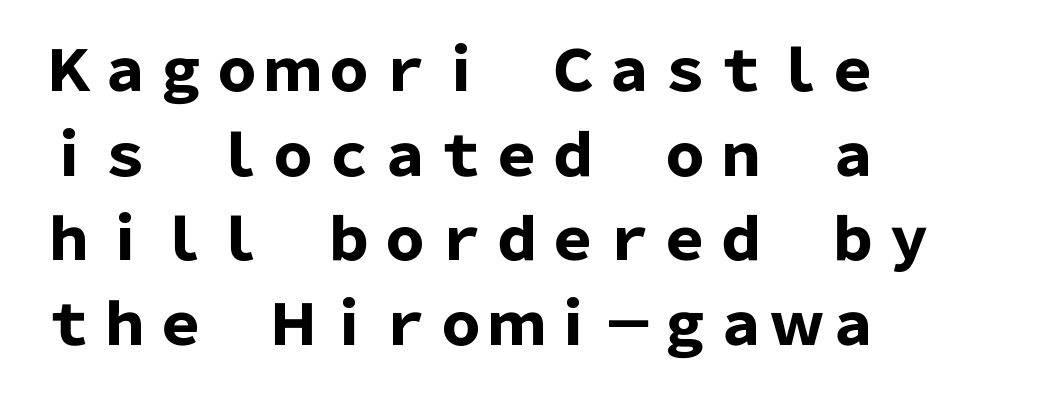
The leading is moderate, giving the passage an even texture. Bare-footed words on every line. Strokes here are thick enough to call this a true bold. Characters follow at the spacing the type designer built in. This is roman type, the default non-slanted kind. These lines are set flush left with a ragged right edge.
